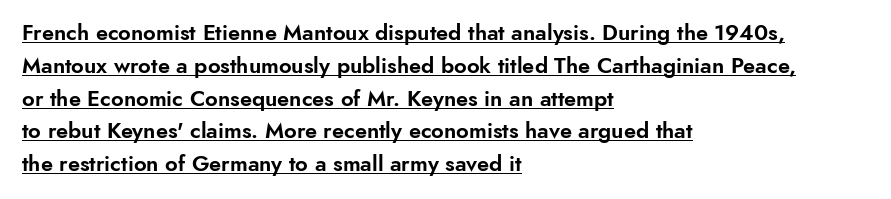
{"italic": "no", "underline": "yes", "align": "left", "line_spacing": "normal", "line_spacing_ratio": 1.49, "letter_spacing": "normal", "letter_spacing_em": 0.0, "glyph_px": 22}
